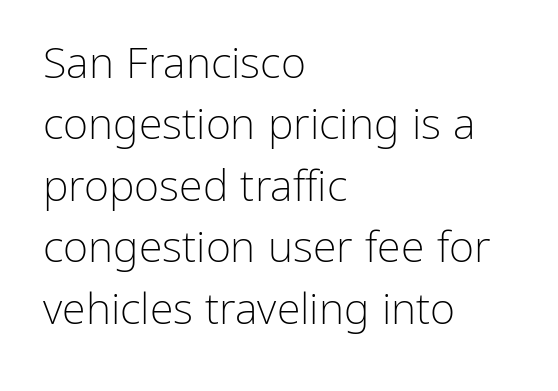
Q: Is the text bold? A: No.
Q: Is the text italic (slanted)? A: No, it is upright.
Q: Is the typeface a serif or a sans-serif typeface? A: Sans-serif.
Q: Is the text underlined? A: No.
Q: How is the paragraph aligned? A: Left-aligned.
Q: Is the spacing between letters normal or unusually wide? A: Normal.
Q: Is the spacing between lines tight, normal or loose? A: Normal.
Q: Width (condensed, normal, or wide)? A: Normal.
Q: Stroke contrast? A: Low.
Q: x-height? A: Medium.
Q: Monospaced? A: No.
